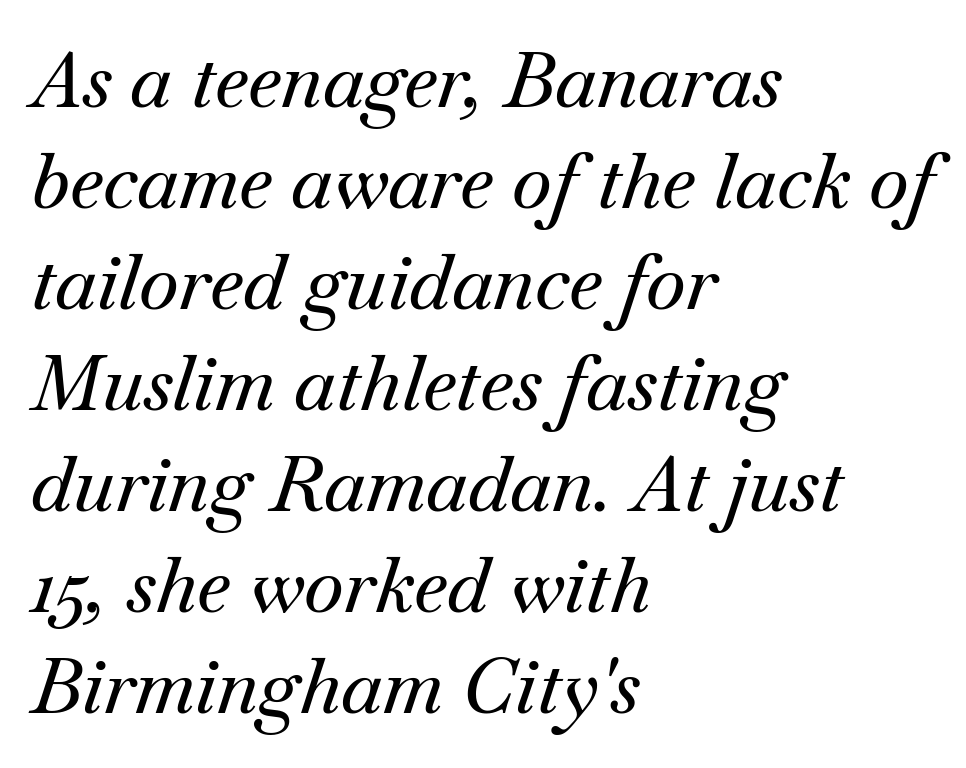
{"serif": "yes", "italic": "yes", "lean": "right", "slant_degrees": 18, "width": "normal", "stroke_contrast": "medium", "x_height": "small", "monospaced": "no", "underline": "no", "align": "left", "line_spacing": "normal", "line_spacing_ratio": 1.33, "letter_spacing": "normal", "letter_spacing_em": 0.0, "glyph_px": 76}
